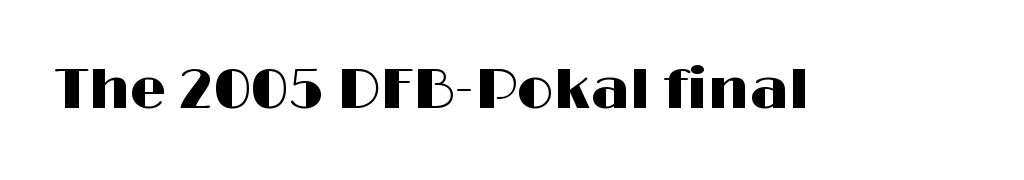
The image shows 57 px wide sans-serif type, upright; set normal letter spacing, not underlined; high stroke contrast and a medium x-height.
